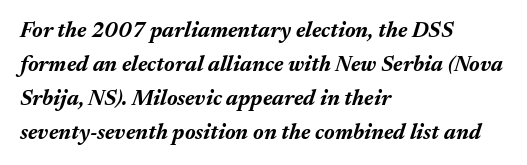
Set as a true bold cut, around the 700 mark. Letters rest on an invisible, unmarked baseline. Caption: standard tracking, unaltered. The whole block is typeset with a tilt.
